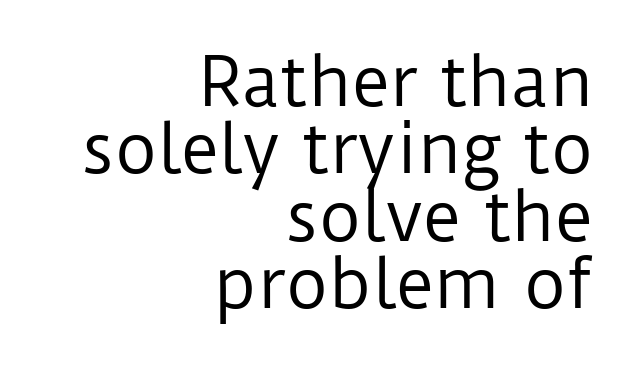
{"serif": "no", "italic": "no", "bold": "no", "weight": "regular", "width": "normal", "stroke_contrast": "low", "x_height": "medium", "monospaced": "no", "underline": "no", "align": "right", "line_spacing": "tight", "line_spacing_ratio": 1.02, "letter_spacing": "normal", "letter_spacing_em": 0.0, "glyph_px": 66}
